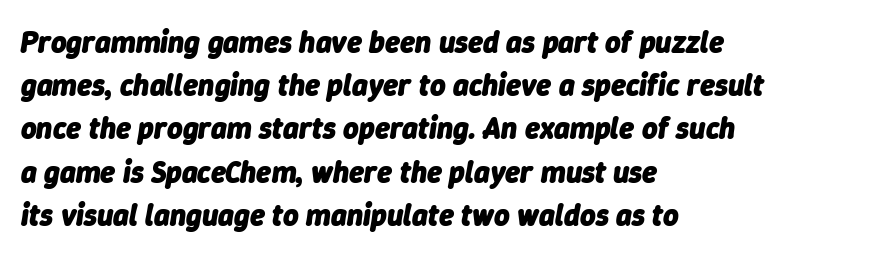
In terms of leading, this rendering sits right in the middle. Pretty heavy lettering here — definitely bold. The glyphs are unaccompanied by any horizontal stroke below them. Short note: letters normally spaced. Each letter keeps its own natural width here, so spacing adapts to shape. Compared with a centered layout, this one pins lines to the left instead.
